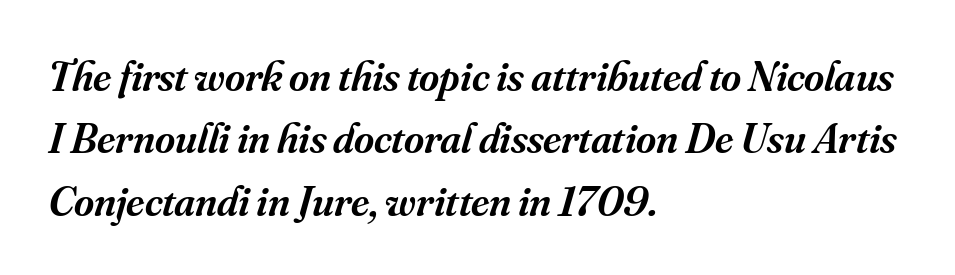
{"serif": "yes", "italic": "yes", "lean": "right", "slant_degrees": 16, "bold": "semi", "weight": "semibold", "width": "normal", "stroke_contrast": "medium", "x_height": "small", "monospaced": "no", "underline": "no", "align": "left", "line_spacing": "normal", "line_spacing_ratio": 1.45, "letter_spacing": "normal", "letter_spacing_em": 0.0, "glyph_px": 43}
